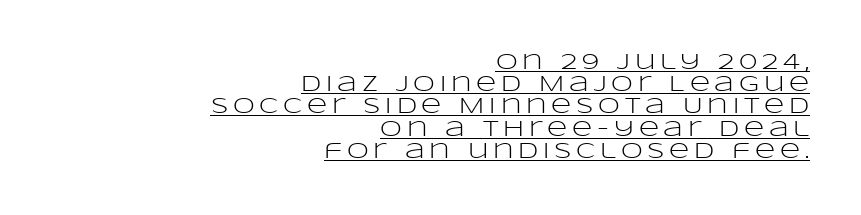
Alignment: flush right. Characters remain perfectly vertical along every line. Summary of weight: not heavy and not bold. A rule runs beneath these lines of type.
